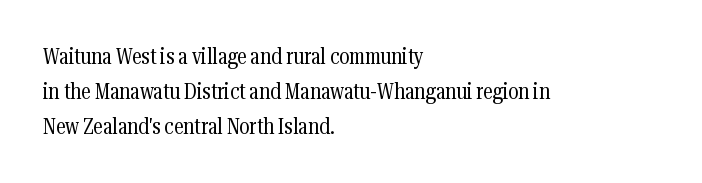
Every stem runs plumb, perpendicular to the baseline. Ink coverage per letter is moderate at most. Does extra space separate the letters? No, they use regular spacing. Line starts are locked; line ends wander. If you measured baseline to baseline, you'd find a middling distance.
